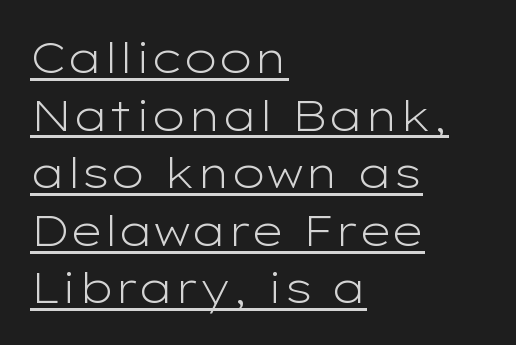
Q: Is the text bold? A: No.
Q: Is the text italic (slanted)? A: No, it is upright.
Q: Is the typeface a serif or a sans-serif typeface? A: Sans-serif.
Q: Is the text underlined? A: Yes.
Q: How is the paragraph aligned? A: Left-aligned.
Q: Is the spacing between letters normal or unusually wide? A: Normal.
Q: Is the spacing between lines tight, normal or loose? A: Normal.
Q: Width (condensed, normal, or wide)? A: Wide.
Q: Stroke contrast? A: Low.
Q: x-height? A: Medium.
Q: Monospaced? A: No.
